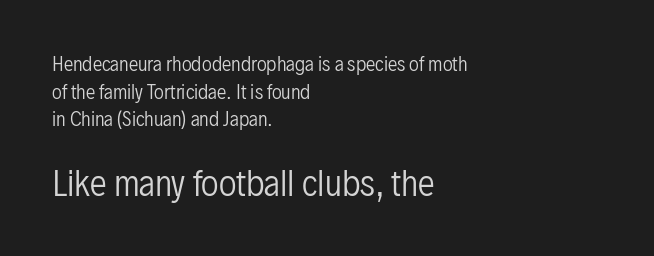
The image shows 34 px regular-weight, condensed sans-serif type, upright; set left-aligned, normal line spacing (1.45x), normal letter spacing, not underlined; the second (bottom) block is 1.79x larger; low stroke contrast and a medium x-height.
